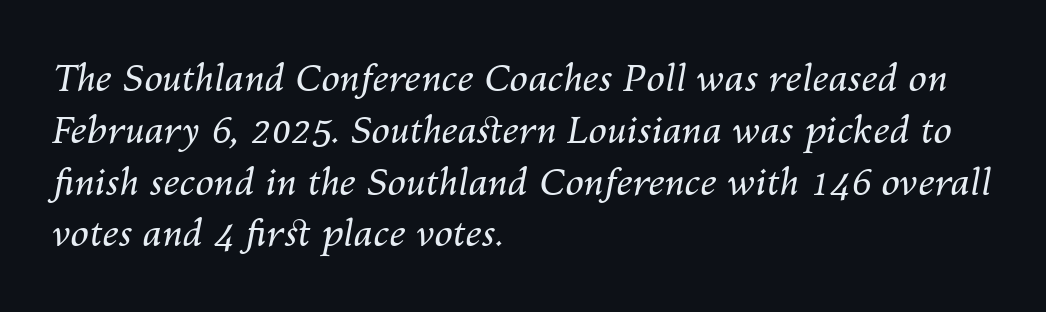
If you measured baseline to baseline, you'd find a middling distance. Words appear dense and cohesive because spacing is normal. Any mark beneath the type? The region is blank. Character widths vary here, with narrow letters taking less room than wide ones. Unbolded letterforms with no extra heft.
